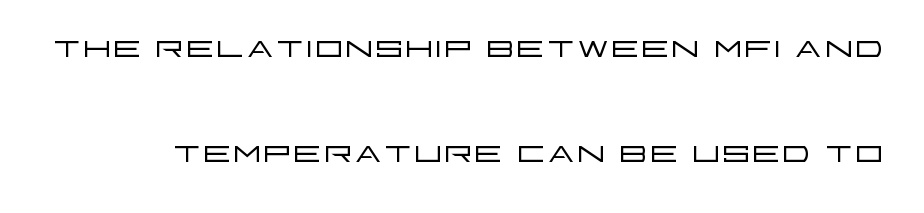
Inter-character spacing is left at the font's built-in metrics. No feet cap the strokes, marking this as sans-serif type. Here the designer chose a conventional face with non-uniform glyph widths. Bold? No — there's no thickening of the strokes. Rule under the text: the space is simply empty. You can tell it's not italic because the verticals are truly vertical.
